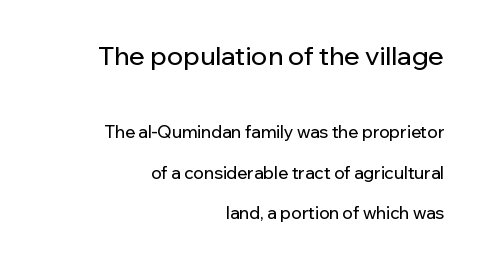
{"italic": "no", "underline": "no", "align": "right", "line_spacing": "loose", "line_spacing_ratio": 2.37, "letter_spacing": "normal", "letter_spacing_em": 0.0, "larger_block": "first", "size_ratio": 1.53, "glyph_px": 26}
